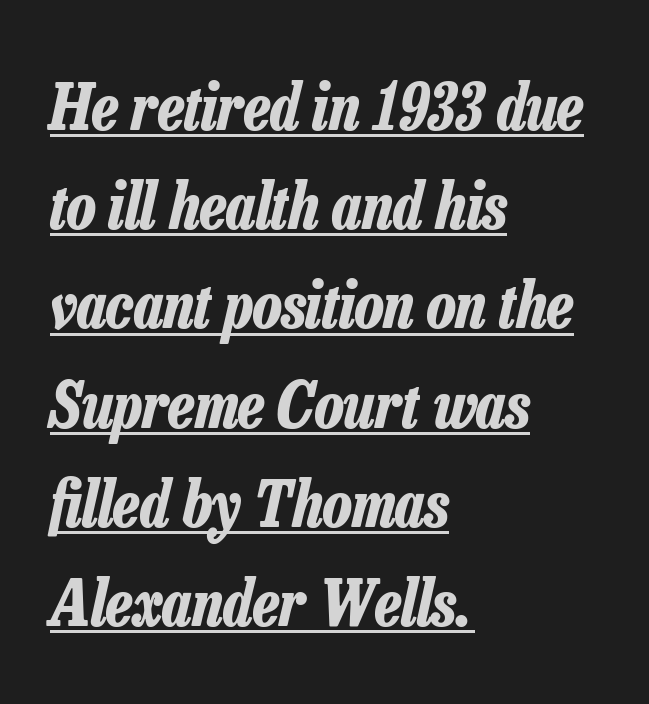
The font is running at its bold setting. The letters advance in unequal steps, a hallmark of proportional type. Each line starts at the same left margin while the right side varies. The whole block is typeset with a tilt. This is underlined copy, the kind a proofreader might mark for attention. The line texture is even and compact thanks to regular tracking.
